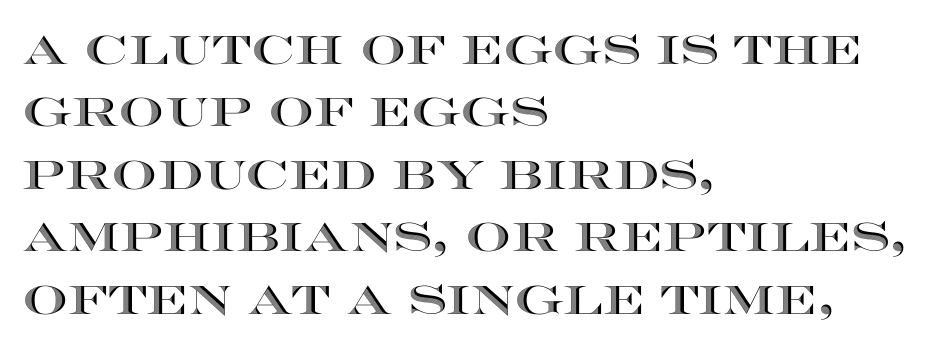
The image shows 40 px wide type, upright; set left-aligned, normal line spacing (1.56x), normal letter spacing, not underlined; a large x-height.
